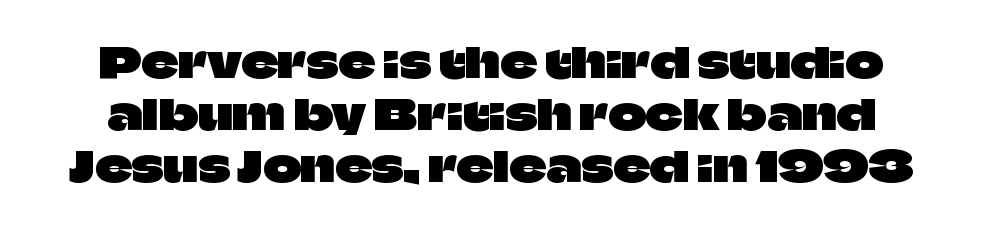
{"serif": "no", "italic": "no", "width": "normal", "stroke_contrast": "low", "x_height": "large", "monospaced": "no", "underline": "no", "line_spacing": "normal", "line_spacing_ratio": 1.27, "letter_spacing": "normal", "letter_spacing_em": 0.0, "glyph_px": 41}
